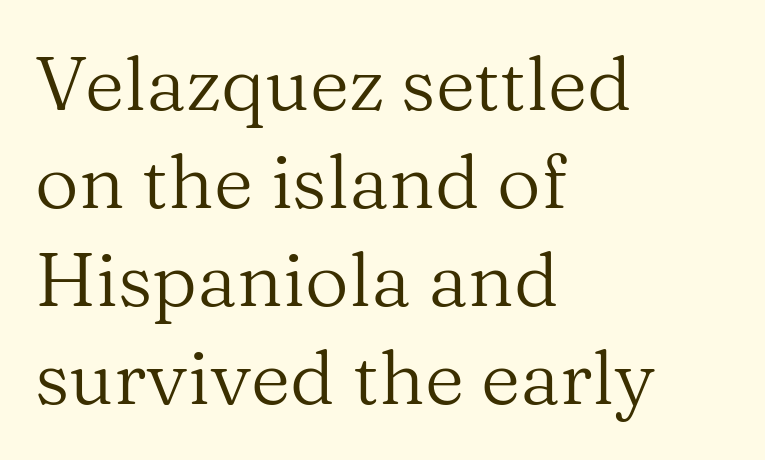
{"serif": "yes", "italic": "no", "bold": "no", "weight": "regular", "width": "normal", "stroke_contrast": "medium", "x_height": "medium", "monospaced": "no", "underline": "no", "align": "left", "line_spacing": "normal", "line_spacing_ratio": 1.29, "letter_spacing": "normal", "letter_spacing_em": 0.0, "glyph_px": 76}
